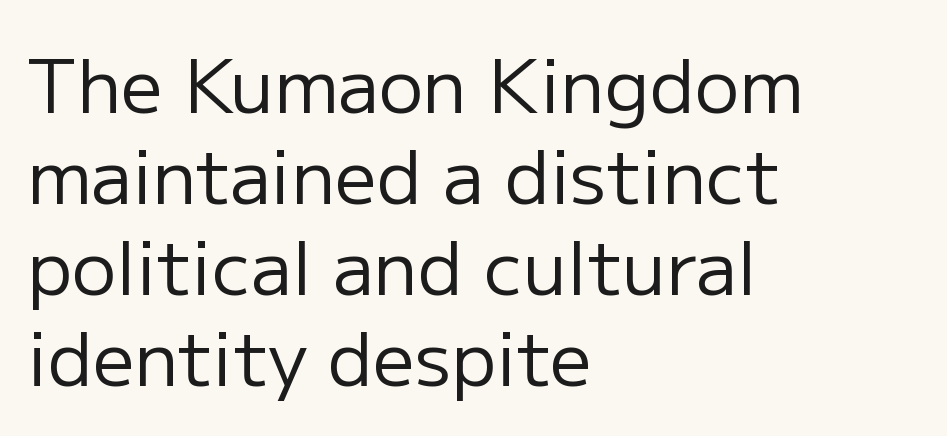
The image shows 74 px regular-weight sans-serif type, upright; set left-aligned, line spacing 1.23x, normal letter spacing, not underlined; low stroke contrast and a medium x-height.
